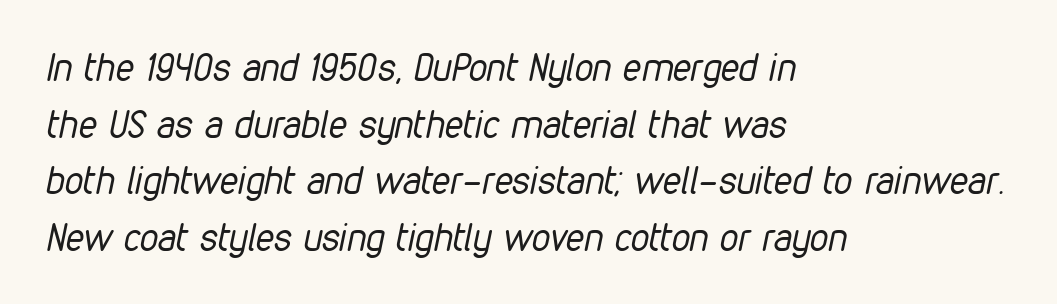
{"italic": "yes", "lean": "right", "slant_degrees": 12, "bold": "no", "weight": "regular", "width": "condensed", "stroke_contrast": "low", "x_height": "medium", "monospaced": "no", "underline": "no", "align": "left", "line_spacing": "normal", "line_spacing_ratio": 1.53, "letter_spacing": "normal", "letter_spacing_em": 0.0, "glyph_px": 37}
